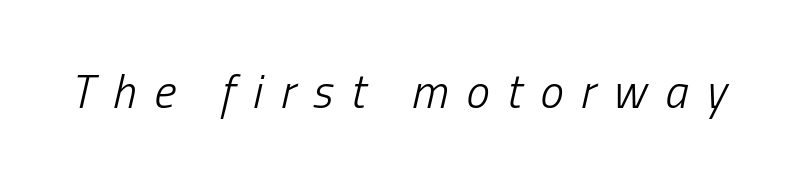
The image shows 47 px light, condensed type, italic (leaning right); set unusually wide letter spacing (+0.38 em), not underlined; low stroke contrast and a medium x-height.
